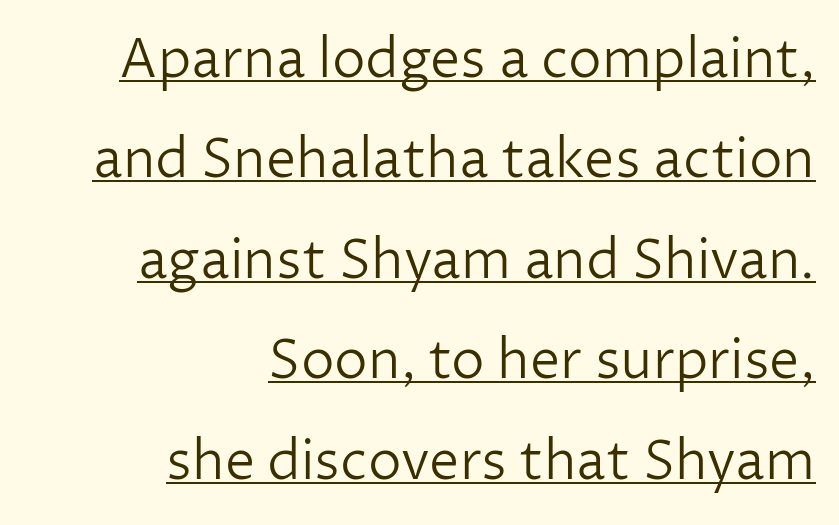
The typesetter has applied underlining to the passage shown. The letters stand upright; this is a roman face. Proportional: the letters do not fall into vertical columns. Short and long lines alike share a common ending point at right.
